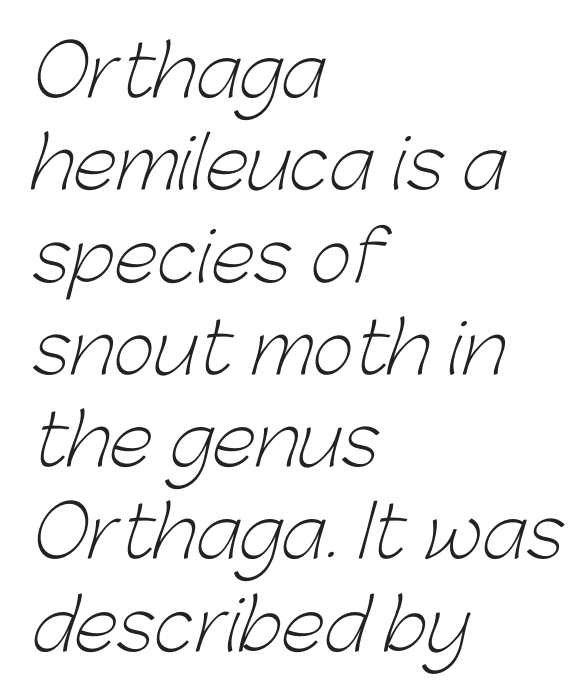
Q: Is the text bold? A: No.
Q: Is the typeface a serif or a sans-serif typeface? A: Sans-serif.
Q: Is the text underlined? A: No.
Q: How is the paragraph aligned? A: Left-aligned.
Q: Is the spacing between letters normal or unusually wide? A: Normal.
Q: Is the spacing between lines tight, normal or loose? A: Normal.
Q: Width (condensed, normal, or wide)? A: Normal.
Q: Stroke contrast? A: Low.
Q: x-height? A: Medium.
Q: Monospaced? A: No.
